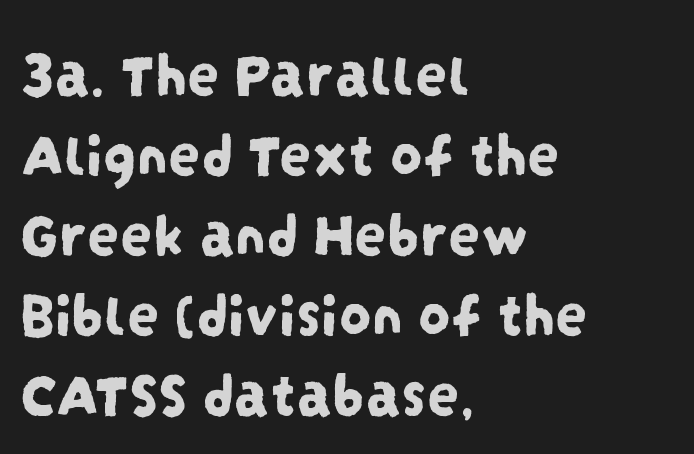
The setting favours the left margin, as ordinary paragraphs usually do. Here the designer chose a conventional face with non-uniform glyph widths. Characters follow at the spacing the type designer built in. The words here are not underlined. Vertically, the passage feels balanced, rows spaced as you'd expect. These lines are composed in type without serifs.
